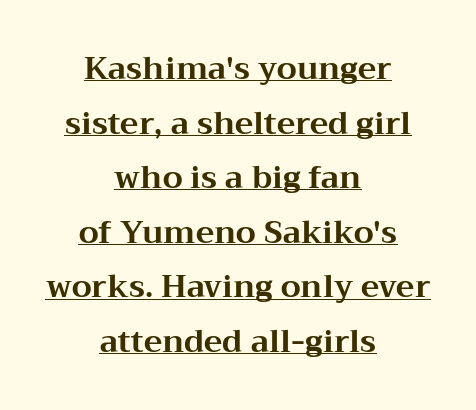
Q: Is the text bold? A: Yes.
Q: Is the text italic (slanted)? A: No, it is upright.
Q: Is the typeface a serif or a sans-serif typeface? A: Serif.
Q: Is the text underlined? A: Yes.
Q: How is the paragraph aligned? A: Centered.
Q: Is the spacing between letters normal or unusually wide? A: Normal.
Q: Width (condensed, normal, or wide)? A: Wide.
Q: Stroke contrast? A: Medium.
Q: x-height? A: Medium.
Q: Monospaced? A: No.
